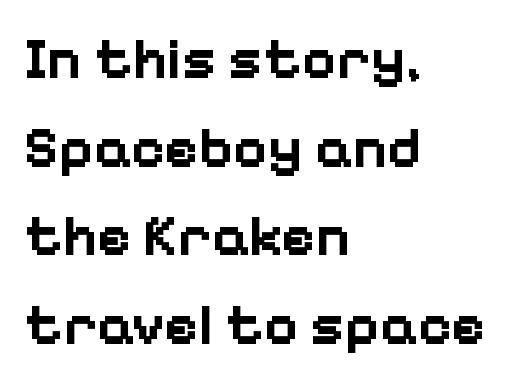
The image shows 58 px bold sans-serif type, upright; set left-aligned, normal line spacing (1.53x), normal letter spacing, not underlined; low stroke contrast and a medium x-height.
